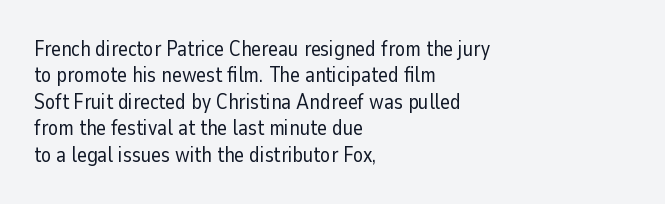
The image shows 21 px text type, upright; set left-aligned, normal line spacing (1.26x), normal letter spacing, not underlined.
